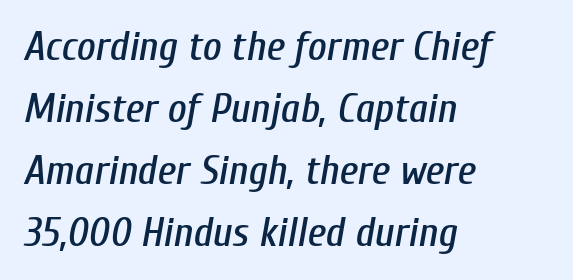
Glance below the letters and you will spot only blank space. This sample is left-justified, so line endings fall wherever the words run out. If you drew a line through each stem, it would be angled. Quick note: interline space is typical. The type is set solid horizontally, with unmodified tracking.
